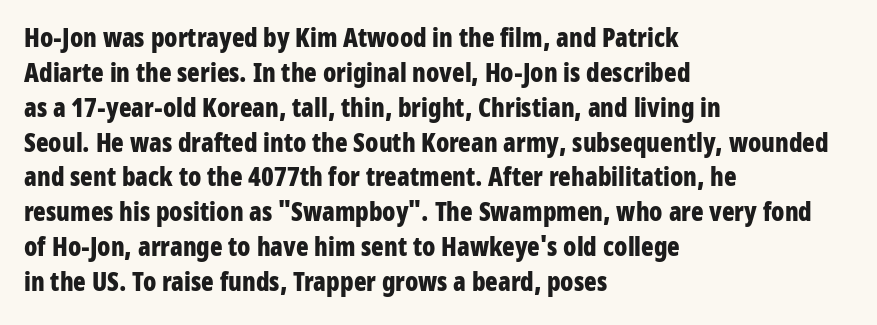
The baseline area is clear. The lines in this sample share a left origin and differ only in where they stop. The type is set solid horizontally, with unmodified tracking. Compared with typical paragraphs, the rows here are spaced about the same. Thick stems and heavy bowls — unmistakably bold. Ascenders rise straight up at ninety degrees.
